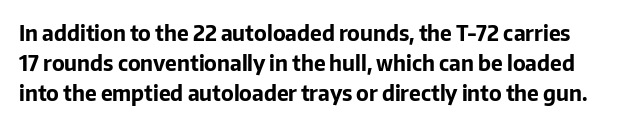
{"italic": "no", "bold": "yes", "underline": "no", "line_spacing": "normal", "line_spacing_ratio": 1.42, "letter_spacing": "normal", "letter_spacing_em": 0.0, "glyph_px": 21}
